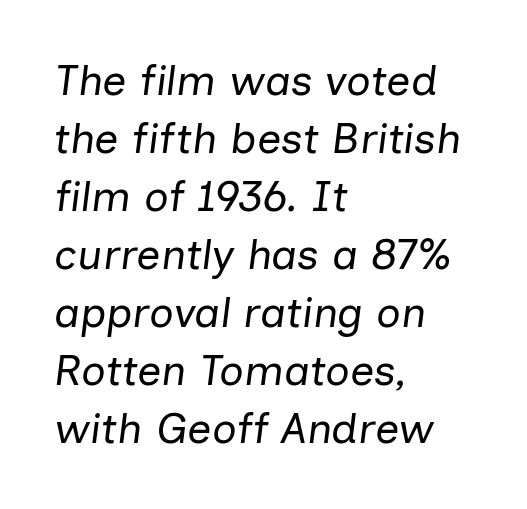
The axis of the letterforms is tilted away from vertical. You could call the tracking neutral — neither tight nor loose. The letterforms sit at book weight or below. The strip under each line holds only bare page. Reading down the column, the eye jumps a familiar distance to each next line. Character widths vary here, with narrow letters taking less room than wide ones.
